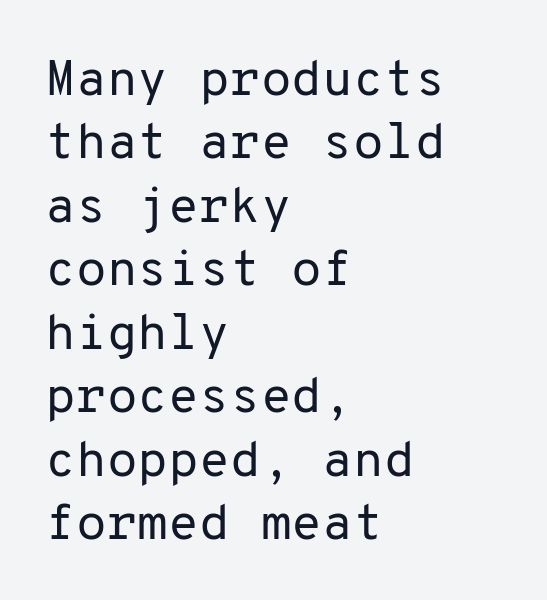
{"serif": "no", "italic": "no", "bold": "no", "weight": "regular", "width": "normal", "stroke_contrast": "low", "x_height": "medium", "monospaced": "yes", "underline": "no", "align": "left", "line_spacing": "normal", "line_spacing_ratio": 1.27, "letter_spacing": "normal", "letter_spacing_em": 0.0, "glyph_px": 50}
